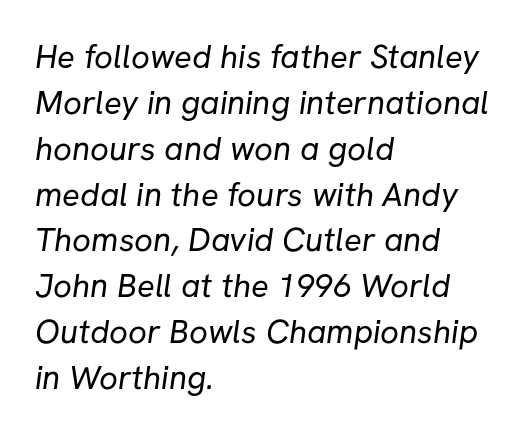
Summary of vertical rhythm: regular, with standard interline spacing. Spacing verdict: proportional, widths tailored to each character. Short note: letters normally spaced. Anything drawn beneath the words? Only blank space. Horizontally, the lines are justified to the leading edge only.
